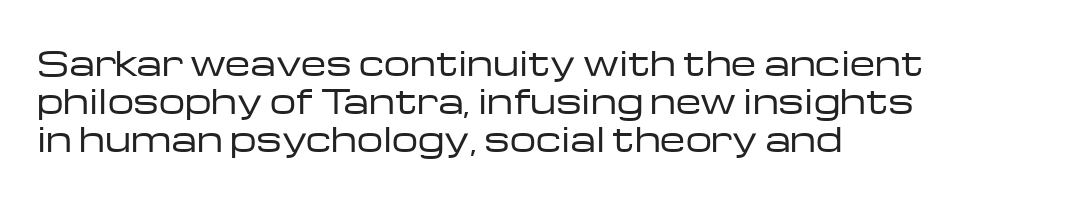
The image shows 33 px regular-weight, wide sans-serif type, upright; set left-aligned, tight line spacing (1.15x), normal letter spacing, not underlined; low stroke contrast and a medium x-height.
